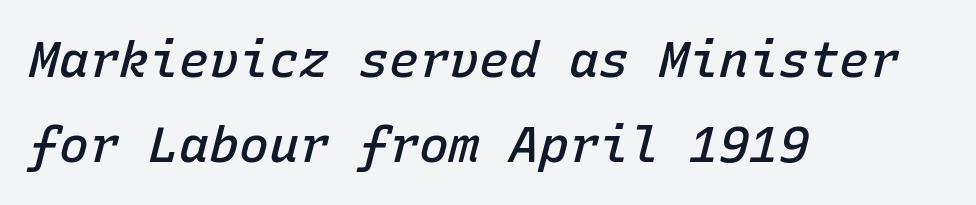
The passage shown is semibold, sitting just below true bold. This sample has the even, mechanical cadence of fixed-width lettering. Honestly, there is no underline to notice here at all. Caption: standard tracking, unaltered.
